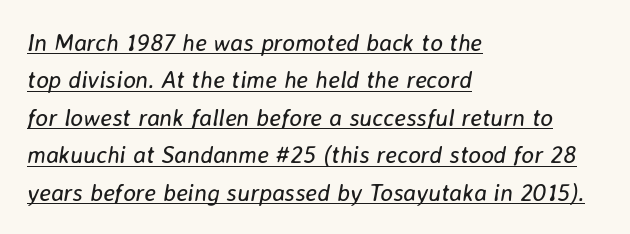
The image shows 24 px text type, italic (leaning right); set left-aligned, normal line spacing (1.56x), normal letter spacing, underlined.
